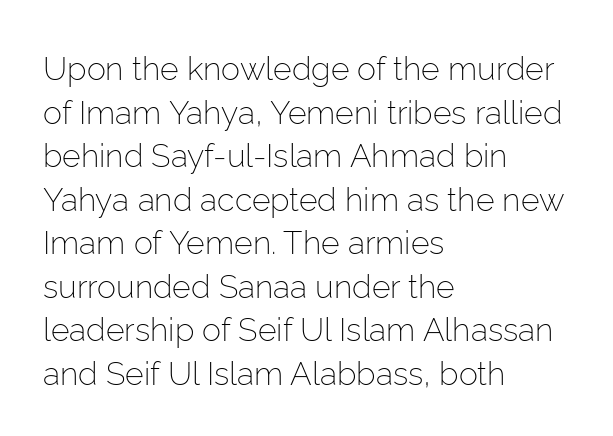
The image shows 32 px light sans-serif type, upright; set left-aligned, normal line spacing (1.36x), normal letter spacing, not underlined; low stroke contrast and a medium x-height.
